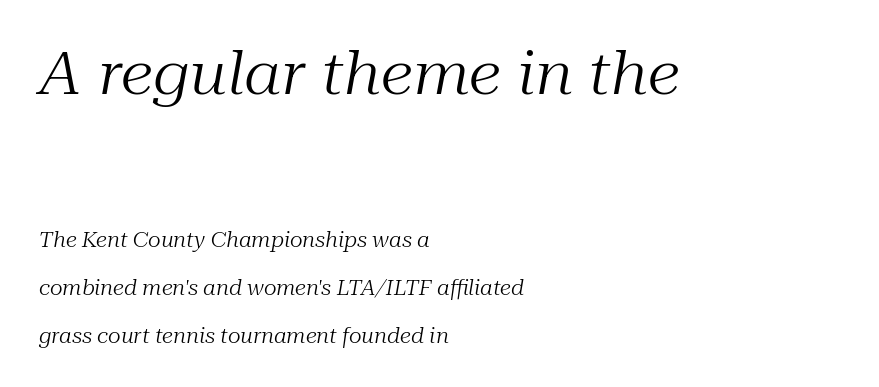
{"serif": "yes", "italic": "yes", "lean": "right", "slant_degrees": 10, "bold": "no", "weight": "regular", "width": "normal", "stroke_contrast": "medium", "x_height": "medium", "monospaced": "no", "underline": "no", "align": "left", "line_spacing": "loose", "line_spacing_ratio": 2.4, "letter_spacing": "normal", "letter_spacing_em": 0.0, "larger_block": "first", "size_ratio": 2.95, "glyph_px": 59}
